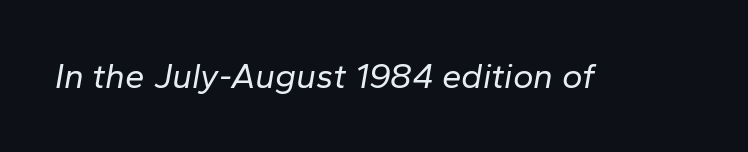
Q: Is the text bold? A: No.
Q: Is the text italic (slanted)? A: Yes, it leans right by about 10 degrees.
Q: Is the text underlined? A: No.
Q: Is the spacing between letters normal or unusually wide? A: Normal.
Q: Width (condensed, normal, or wide)? A: Normal.
Q: Stroke contrast? A: Low.
Q: x-height? A: Medium.
Q: Monospaced? A: No.
